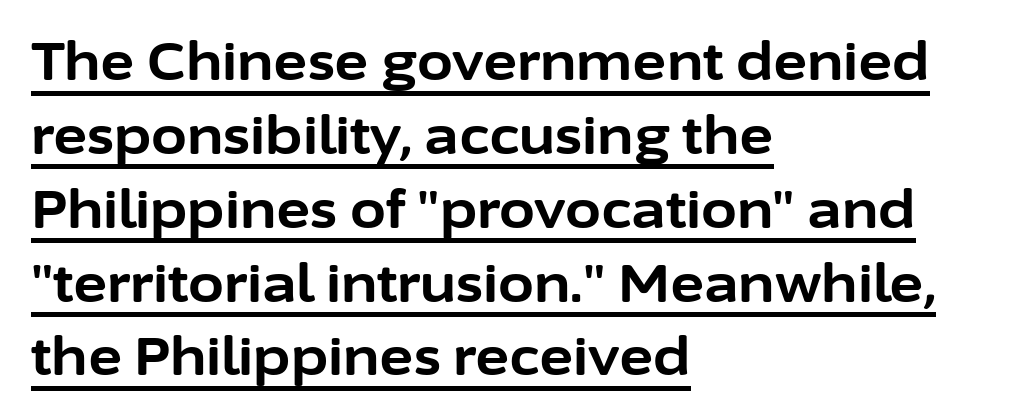
Q: Is the text bold? A: Yes.
Q: Is the text italic (slanted)? A: No, it is upright.
Q: Is the typeface a serif or a sans-serif typeface? A: Sans-serif.
Q: Is the text underlined? A: Yes.
Q: How is the paragraph aligned? A: Left-aligned.
Q: Is the spacing between letters normal or unusually wide? A: Normal.
Q: Is the spacing between lines tight, normal or loose? A: Normal.
Q: Width (condensed, normal, or wide)? A: Normal.
Q: Stroke contrast? A: Low.
Q: x-height? A: Medium.
Q: Monospaced? A: No.
